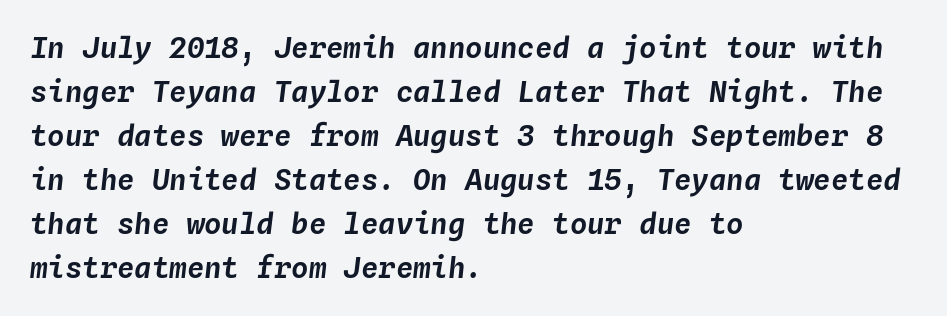
{"italic": "yes", "lean": "right", "slant_degrees": 4, "width": "normal", "stroke_contrast": "low", "x_height": "medium", "monospaced": "yes", "underline": "no", "align": "left", "line_spacing": "normal", "line_spacing_ratio": 1.52, "letter_spacing": "normal", "letter_spacing_em": 0.0, "glyph_px": 29}
